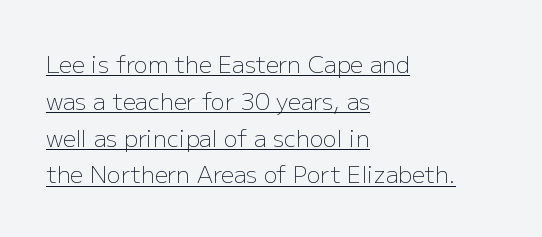
Q: Is the text bold? A: No.
Q: Is the text italic (slanted)? A: No, it is upright.
Q: Is the text underlined? A: Yes.
Q: How is the paragraph aligned? A: Left-aligned.
Q: Is the spacing between letters normal or unusually wide? A: Normal.
Q: Is the spacing between lines tight, normal or loose? A: Normal.
